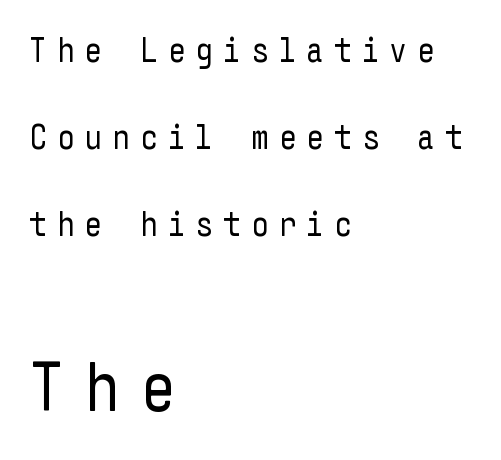
Q: Is the text bold? A: No.
Q: Is the text italic (slanted)? A: No, it is upright.
Q: Is the typeface a serif or a sans-serif typeface? A: Sans-serif.
Q: Is the text underlined? A: No.
Q: How is the paragraph aligned? A: Left-aligned.
Q: Is the spacing between letters normal or unusually wide? A: Unusually wide.
Q: Is the spacing between lines tight, normal or loose? A: Loose.
Q: Which block of text is set in a larger size, the first (top) or the second (bottom)? A: The second (bottom) one.
Q: Width (condensed, normal, or wide)? A: Condensed.
Q: Stroke contrast? A: Low.
Q: x-height? A: Medium.
